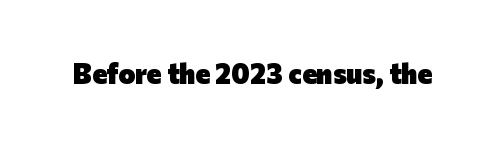
The image shows 28 px heavy sans-serif type, upright; set normal letter spacing, not underlined; low stroke contrast and a medium x-height.
